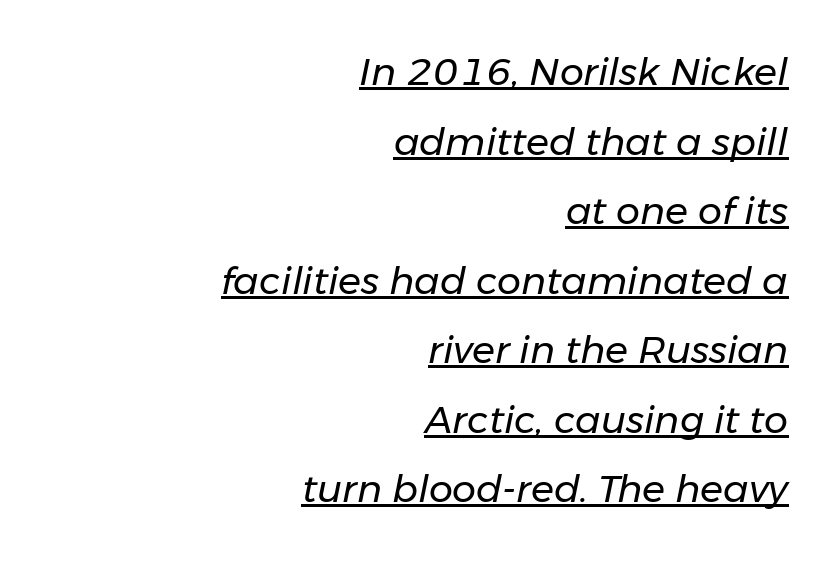
Underlining? Definitely there. A typesetter would call this proportional, since set widths differ per character. This sample uses an oblique cut, with every glyph tilted off the vertical. Horizontally, the lines are justified to the trailing edge only.
